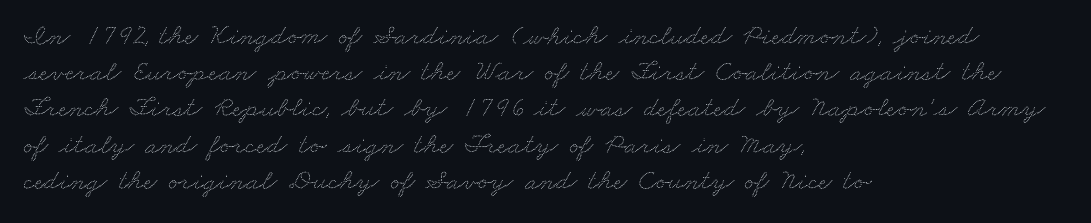
The image shows 29 px wide type; set left-aligned, normal line spacing (1.25x), normal letter spacing, not underlined; low stroke contrast and a small x-height.
